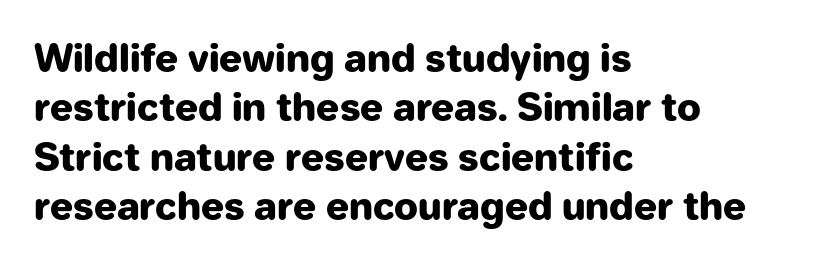
A typesetter would call this proportional, since set widths differ per character. Characters remain perfectly vertical along every line. In terms of weight, the rendering is a true, heavy bold. Decoration check: the copy has no underline. The text was rendered using a sans face with plain stroke endings. Vertically, the passage feels balanced, rows spaced as you'd expect.
